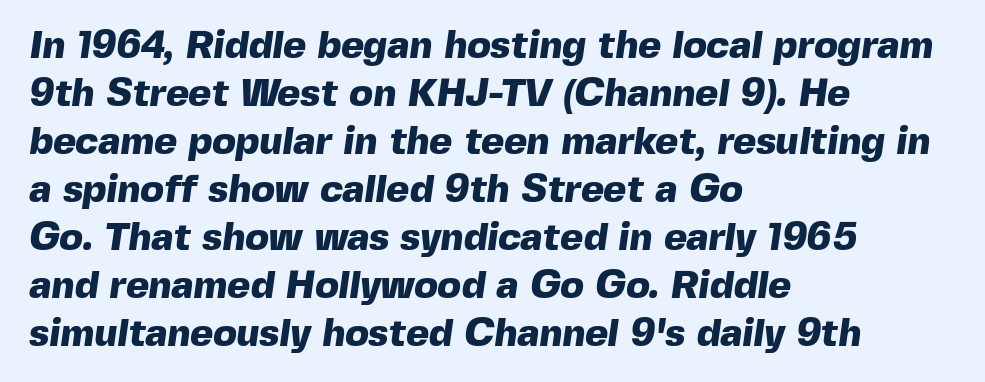
{"serif": "no", "bold": "yes", "weight": "heavy", "width": "normal", "x_height": "medium", "monospaced": "no", "underline": "no", "align": "left", "line_spacing_ratio": 1.23, "letter_spacing": "normal", "letter_spacing_em": 0.0, "glyph_px": 39}
